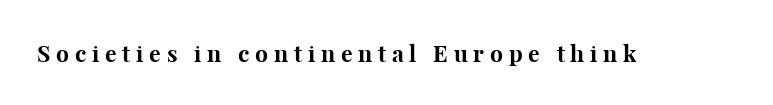
These words are printed bold, with thick strokes throughout. The rendering inserts visible extra space after every character. Nobody drew a line under any word here. The letters stand upright; this is a roman face.
